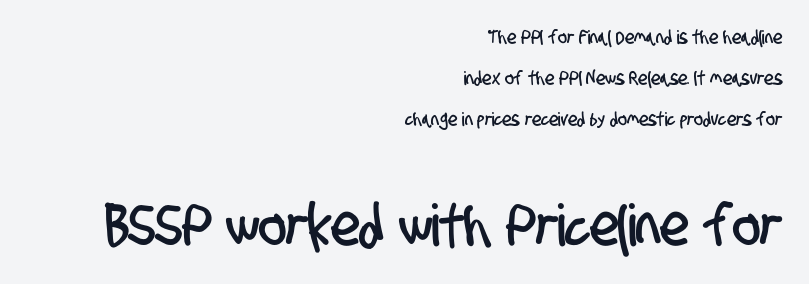
Q: Is the typeface a serif or a sans-serif typeface? A: Sans-serif.
Q: Is the text underlined? A: No.
Q: How is the paragraph aligned? A: Right-aligned.
Q: Is the spacing between letters normal or unusually wide? A: Normal.
Q: Is the spacing between lines tight, normal or loose? A: Loose.
Q: Which block of text is set in a larger size, the first (top) or the second (bottom)? A: The second (bottom) one.
Q: Width (condensed, normal, or wide)? A: Condensed.
Q: Stroke contrast? A: Low.
Q: x-height? A: Large.
Q: Monospaced? A: No.
